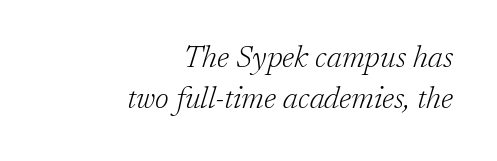
{"serif": "yes", "italic": "yes", "lean": "right", "slant_degrees": 17, "bold": "no", "weight": "light", "width": "normal", "stroke_contrast": "low", "x_height": "medium", "monospaced": "no", "underline": "no", "align": "right", "line_spacing": "normal", "line_spacing_ratio": 1.32, "letter_spacing": "normal", "letter_spacing_em": 0.0, "glyph_px": 31}
